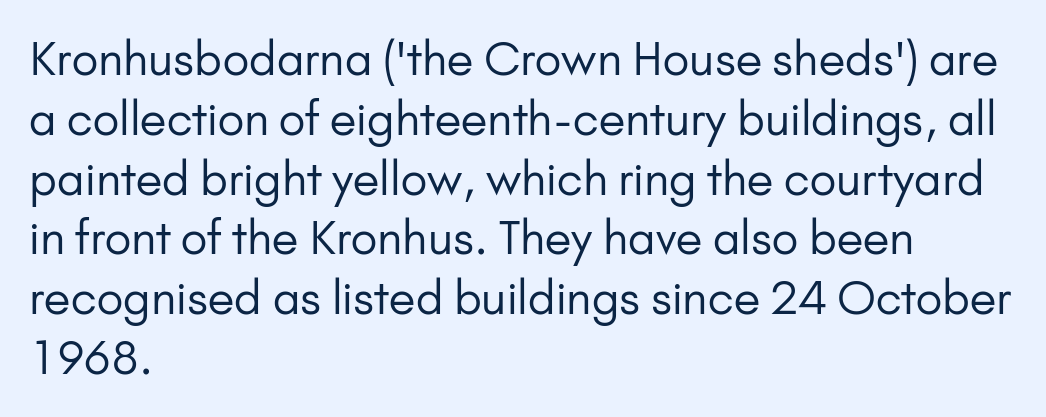
Nothing heavy about these letters — not bold at all. There is no visible air inserted between adjacent glyphs. It's the straight-up-and-down kind of type. The baseline area is clear. Honestly, the row spacing looks completely unremarkable.
